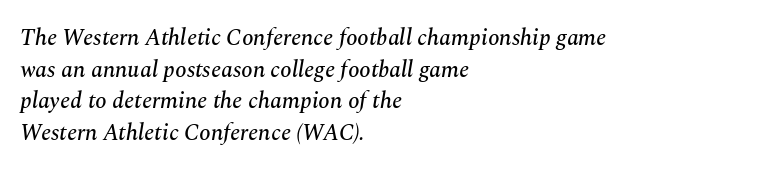
{"italic": "yes", "lean": "right", "slant_degrees": 10, "underline": "no", "align": "left", "line_spacing": "normal", "line_spacing_ratio": 1.37, "letter_spacing": "normal", "letter_spacing_em": 0.0, "glyph_px": 23}
